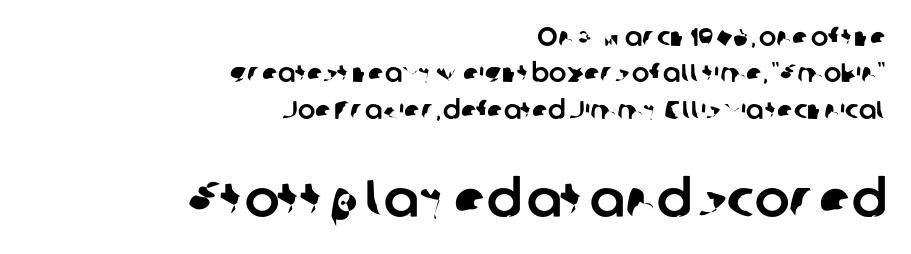
{"serif": "no", "width": "normal", "stroke_contrast": "low", "x_height": "medium", "monospaced": "no", "underline": "no", "align": "right", "line_spacing": "normal", "line_spacing_ratio": 1.4, "letter_spacing": "normal", "letter_spacing_em": 0.0, "larger_block": "second", "size_ratio": 2.0, "glyph_px": 52}
